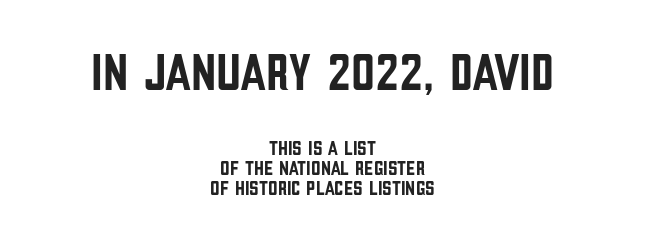
Q: Is the text italic (slanted)? A: No, it is upright.
Q: Is the typeface a serif or a sans-serif typeface? A: Sans-serif.
Q: Is the text underlined? A: No.
Q: How is the paragraph aligned? A: Centered.
Q: Is the spacing between letters normal or unusually wide? A: Normal.
Q: Is the spacing between lines tight, normal or loose? A: Tight.
Q: Which block of text is set in a larger size, the first (top) or the second (bottom)? A: The first (top) one.
Q: Width (condensed, normal, or wide)? A: Condensed.
Q: Stroke contrast? A: Low.
Q: x-height? A: Large.
Q: Monospaced? A: No.
